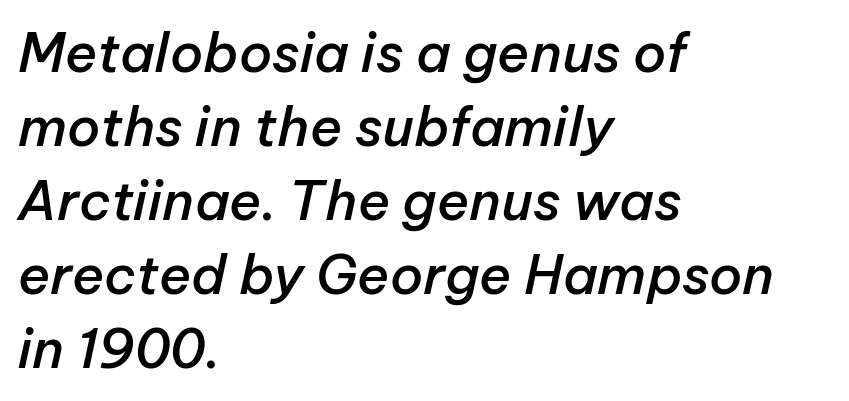
Q: Is the text bold? A: Semi-bold.
Q: Is the text italic (slanted)? A: Yes, it leans right by about 12 degrees.
Q: Is the text underlined? A: No.
Q: How is the paragraph aligned? A: Left-aligned.
Q: Is the spacing between letters normal or unusually wide? A: Normal.
Q: Is the spacing between lines tight, normal or loose? A: Normal.
Q: Width (condensed, normal, or wide)? A: Normal.
Q: Stroke contrast? A: Low.
Q: x-height? A: Medium.
Q: Monospaced? A: No.
